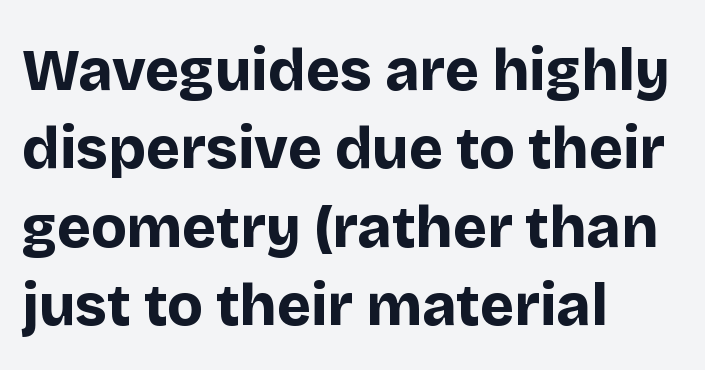
Q: Is the text bold? A: Yes.
Q: Is the text italic (slanted)? A: No, it is upright.
Q: Is the typeface a serif or a sans-serif typeface? A: Sans-serif.
Q: Is the text underlined? A: No.
Q: How is the paragraph aligned? A: Left-aligned.
Q: Is the spacing between letters normal or unusually wide? A: Normal.
Q: Is the spacing between lines tight, normal or loose? A: Normal.
Q: Width (condensed, normal, or wide)? A: Normal.
Q: Stroke contrast? A: Low.
Q: x-height? A: Large.
Q: Monospaced? A: No.
